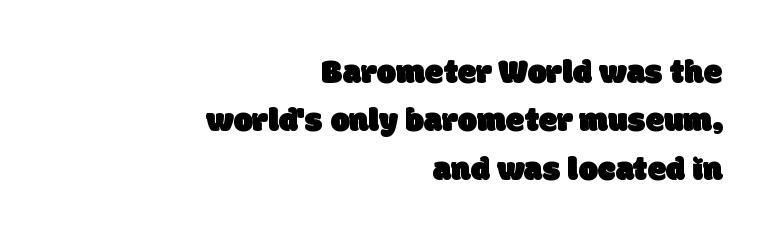
{"serif": "no", "width": "normal", "stroke_contrast": "low", "x_height": "large", "monospaced": "no", "underline": "no", "align": "right", "line_spacing": "normal", "line_spacing_ratio": 1.42, "letter_spacing": "normal", "letter_spacing_em": 0.0, "glyph_px": 34}
